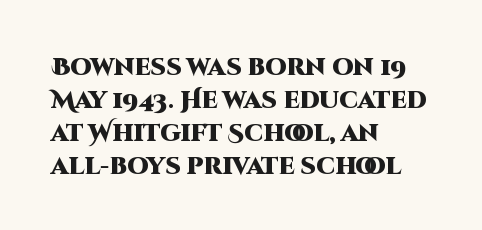
The image shows 24 px bold type, upright; set left-aligned, normal line spacing (1.37x), normal letter spacing, not underlined.
